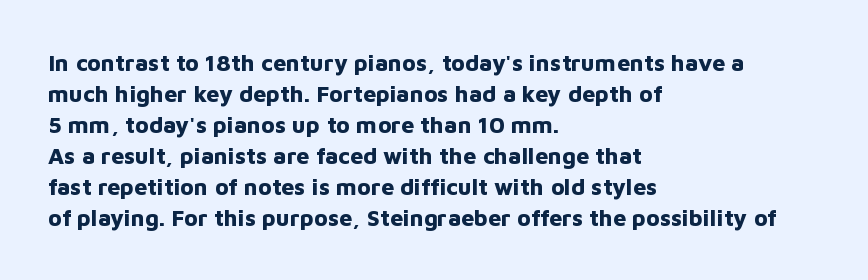
Q: Is the text bold? A: Yes.
Q: Is the text italic (slanted)? A: No, it is upright.
Q: Is the text underlined? A: No.
Q: How is the paragraph aligned? A: Left-aligned.
Q: Is the spacing between letters normal or unusually wide? A: Normal.
Q: Is the spacing between lines tight, normal or loose? A: Normal.
